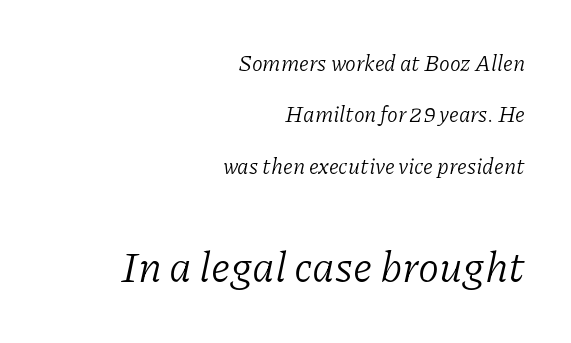
Q: Is the text bold? A: No.
Q: Is the text italic (slanted)? A: Yes, it leans right by about 11 degrees.
Q: Is the typeface a serif or a sans-serif typeface? A: Serif.
Q: Is the text underlined? A: No.
Q: How is the paragraph aligned? A: Right-aligned.
Q: Is the spacing between letters normal or unusually wide? A: Normal.
Q: Is the spacing between lines tight, normal or loose? A: Loose.
Q: Which block of text is set in a larger size, the first (top) or the second (bottom)? A: The second (bottom) one.
Q: Width (condensed, normal, or wide)? A: Normal.
Q: Stroke contrast? A: Low.
Q: x-height? A: Medium.
Q: Monospaced? A: No.
